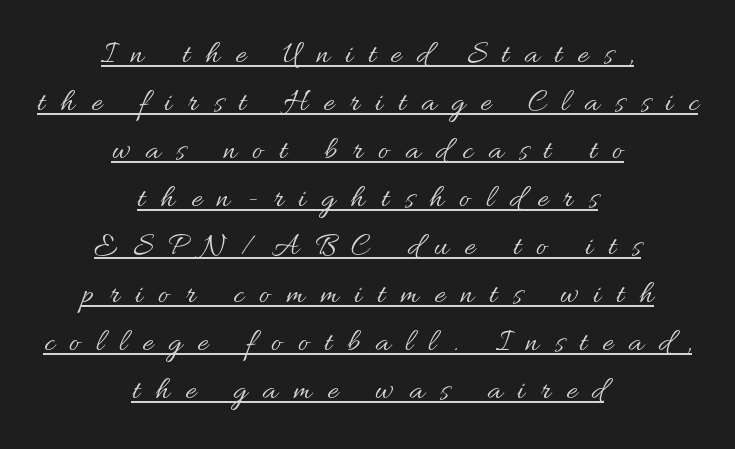
This sample has the flowing, uneven cadence of proportional lettering. Regular leading. The weight would be labelled regular, book, light, or lighter still.
